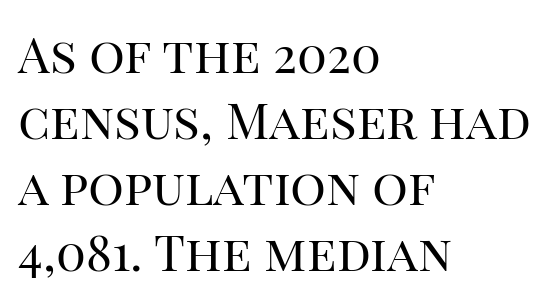
The letters advance in unequal steps, a hallmark of proportional type. The line texture is even and compact thanks to regular tracking. The glyphs are unaccompanied by any horizontal stroke below them. Does the type have serifs? Yes, each stem ends in a small foot. Quick note: not italic, upright.
